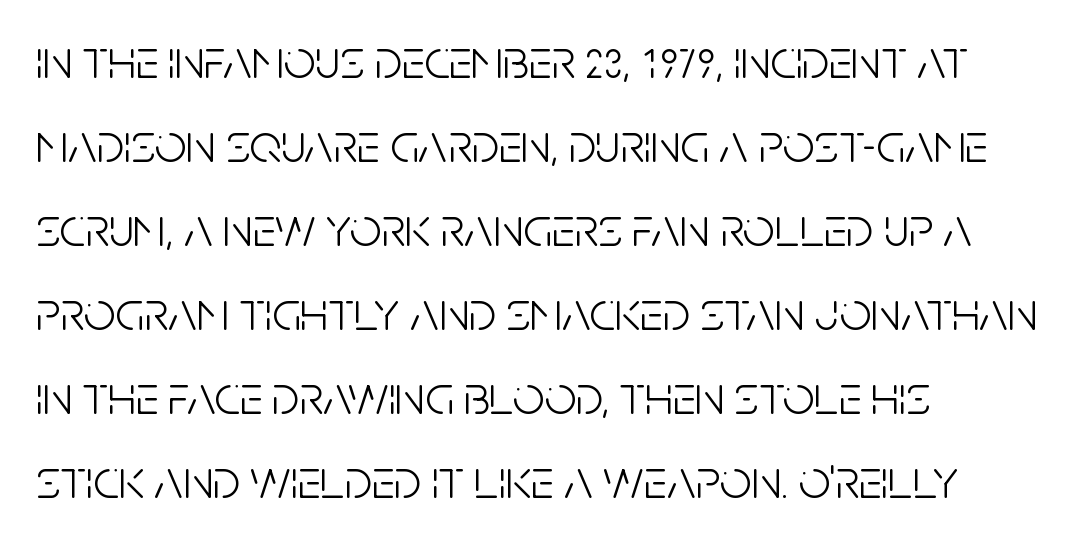
Stroke terminals: plain, sans-serif. This is the regular roman posture of the typeface. You could call the tracking neutral — neither tight nor loose. Weight: in the light-to-regular range. Evenly set lines give the paragraph a standard silhouette.
